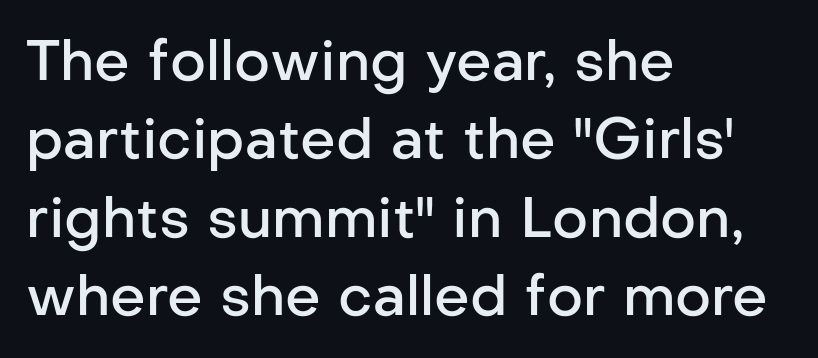
{"serif": "no", "italic": "no", "bold": "semi", "weight": "semibold", "width": "normal", "stroke_contrast": "low", "x_height": "medium", "monospaced": "no", "underline": "no", "align": "left", "line_spacing": "normal", "line_spacing_ratio": 1.4, "letter_spacing": "normal", "letter_spacing_em": 0.0, "glyph_px": 56}
